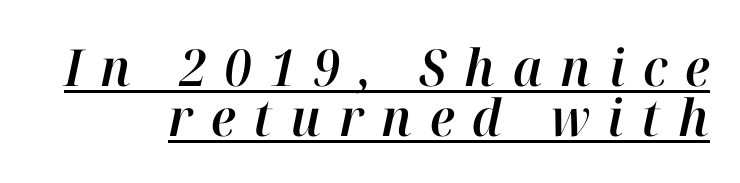
Q: Is the text italic (slanted)? A: Yes, it leans right by about 12 degrees.
Q: Is the text underlined? A: Yes.
Q: Is the spacing between letters normal or unusually wide? A: Unusually wide.
Q: Is the spacing between lines tight, normal or loose? A: Tight.
Q: Width (condensed, normal, or wide)? A: Normal.
Q: Stroke contrast? A: High.
Q: x-height? A: Medium.
Q: Monospaced? A: No.
